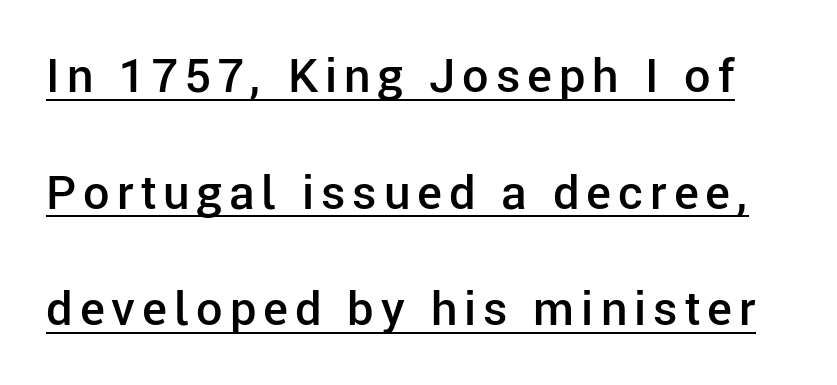
{"serif": "no", "italic": "no", "bold": "semi", "weight": "semibold", "width": "normal", "stroke_contrast": "low", "x_height": "medium", "monospaced": "no", "underline": "yes", "line_spacing": "loose", "line_spacing_ratio": 2.48, "glyph_px": 47}
